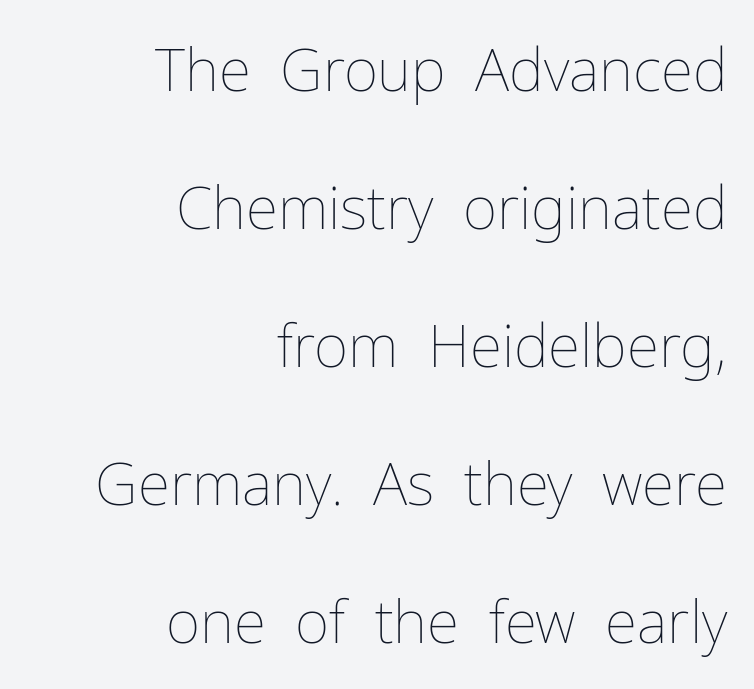
Q: Is the text bold? A: No.
Q: Is the text italic (slanted)? A: No, it is upright.
Q: Is the text underlined? A: No.
Q: How is the paragraph aligned? A: Right-aligned.
Q: Is the spacing between letters normal or unusually wide? A: Normal.
Q: Is the spacing between lines tight, normal or loose? A: Loose.
Q: Width (condensed, normal, or wide)? A: Normal.
Q: Stroke contrast? A: Low.
Q: x-height? A: Medium.
Q: Monospaced? A: No.
